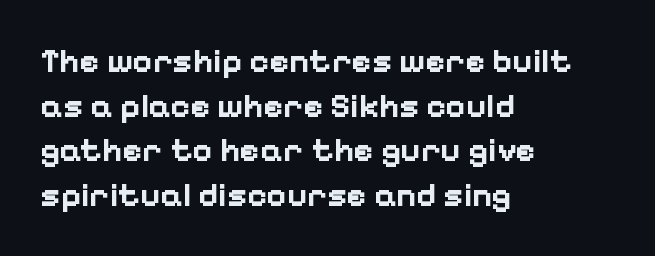
{"serif": "no", "italic": "no", "bold": "yes", "weight": "bold", "width": "normal", "stroke_contrast": "low", "x_height": "medium", "monospaced": "no", "underline": "no", "align": "left", "line_spacing": "normal", "line_spacing_ratio": 1.31, "letter_spacing": "normal", "letter_spacing_em": 0.0, "glyph_px": 34}
